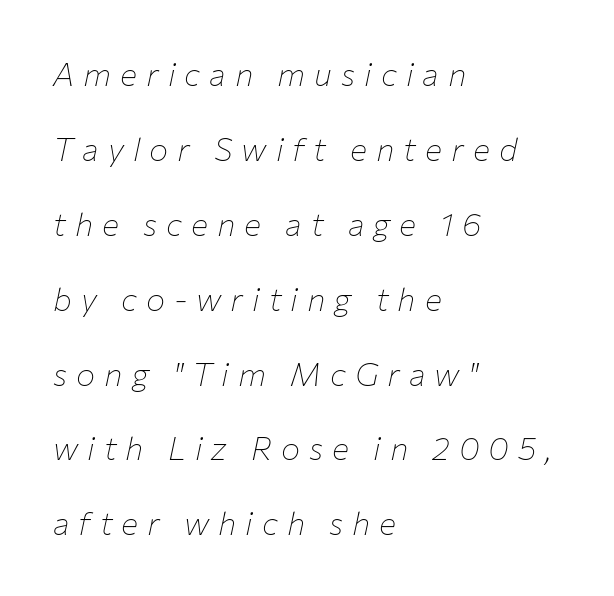
The image shows 32 px thin type, italic (leaning right); set left-aligned, loose line spacing (2.34x), unusually wide letter spacing (+0.28 em), not underlined; low stroke contrast and a medium x-height.
